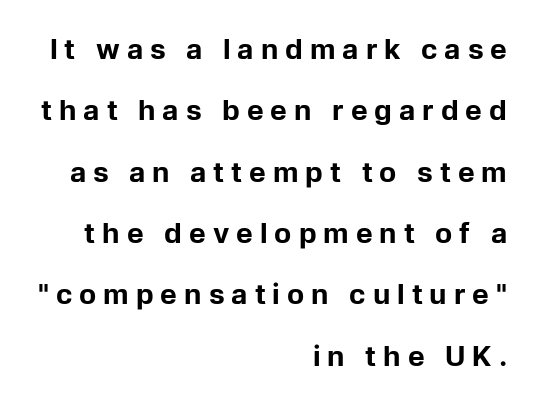
{"serif": "no", "italic": "no", "bold": "yes", "weight": "bold", "width": "normal", "stroke_contrast": "low", "x_height": "medium", "monospaced": "no", "underline": "no", "align": "right", "line_spacing": "loose", "line_spacing_ratio": 2.19, "letter_spacing": "wide", "letter_spacing_em": 0.25, "glyph_px": 28}
